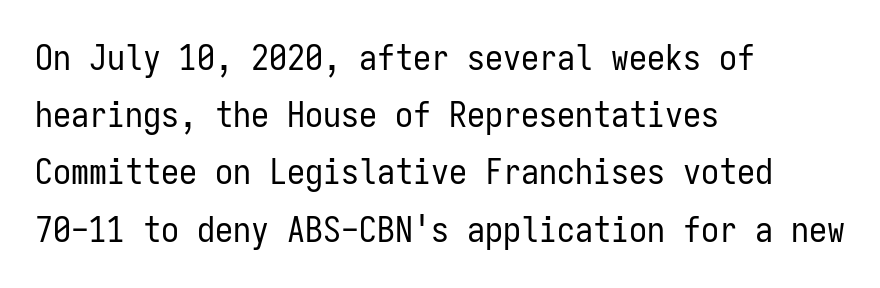
The image shows 36 px regular-weight, condensed sans-serif type, upright, monospaced; set left-aligned, normal line spacing (1.59x), normal letter spacing, not underlined; low stroke contrast and a medium x-height.
